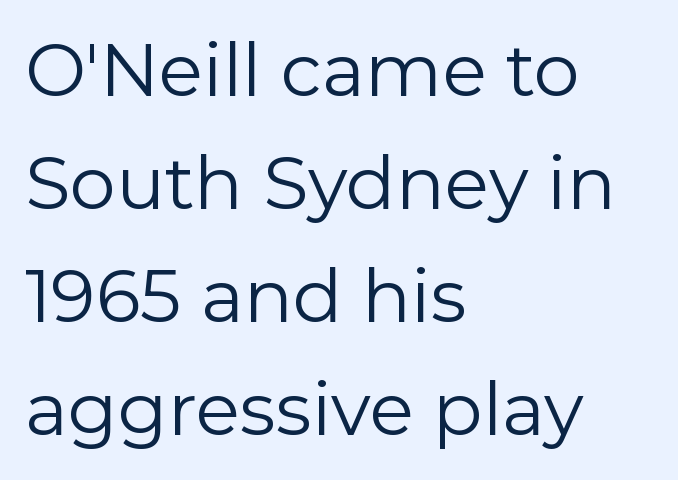
The image shows 73 px regular-weight sans-serif type, upright; set left-aligned, normal line spacing (1.55x), normal letter spacing, not underlined; low stroke contrast and a medium x-height.
